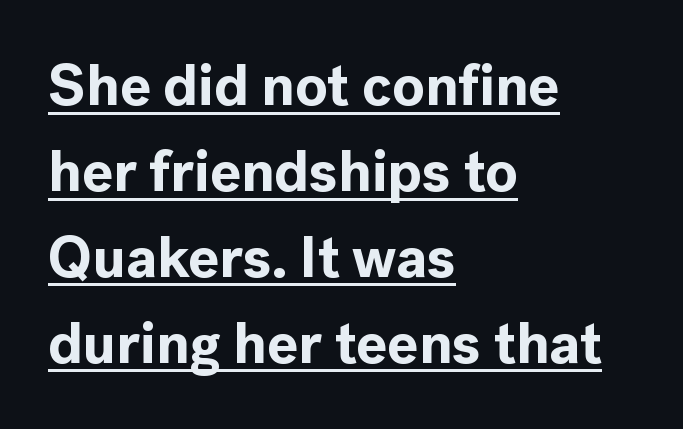
{"serif": "no", "italic": "no", "bold": "yes", "weight": "bold", "width": "normal", "x_height": "medium", "monospaced": "no", "underline": "yes", "align": "left", "line_spacing": "normal", "line_spacing_ratio": 1.48, "letter_spacing": "normal", "letter_spacing_em": 0.0, "glyph_px": 58}
